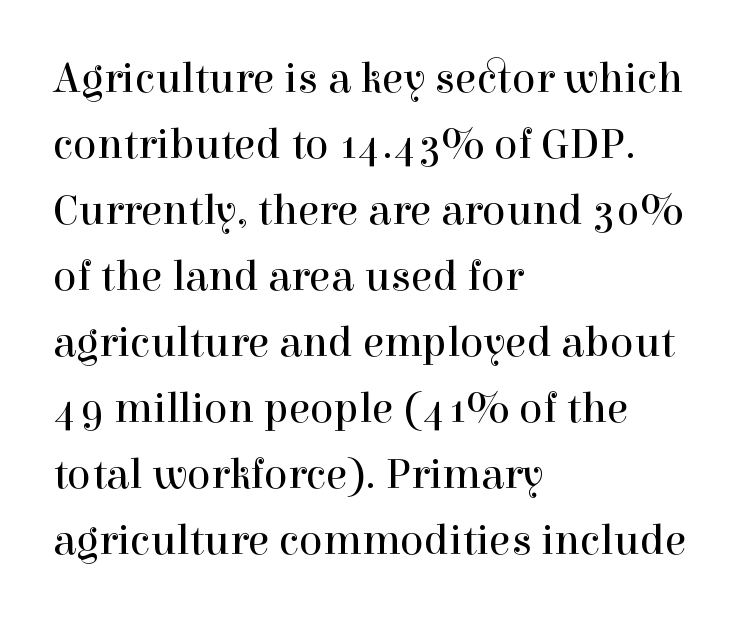
Q: Is the text bold? A: No.
Q: Is the text italic (slanted)? A: No, it is upright.
Q: Is the typeface a serif or a sans-serif typeface? A: Serif.
Q: Is the text underlined? A: No.
Q: How is the paragraph aligned? A: Left-aligned.
Q: Is the spacing between letters normal or unusually wide? A: Normal.
Q: Is the spacing between lines tight, normal or loose? A: Normal.
Q: Width (condensed, normal, or wide)? A: Normal.
Q: x-height? A: Medium.
Q: Monospaced? A: No.
